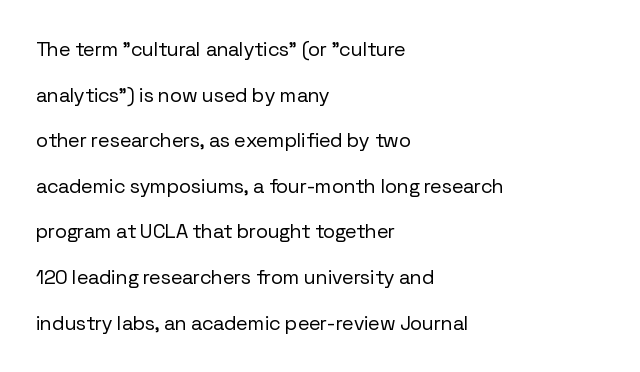
The image shows 20 px text type, upright; set left-aligned, loose line spacing (2.28x), normal letter spacing, not underlined.
